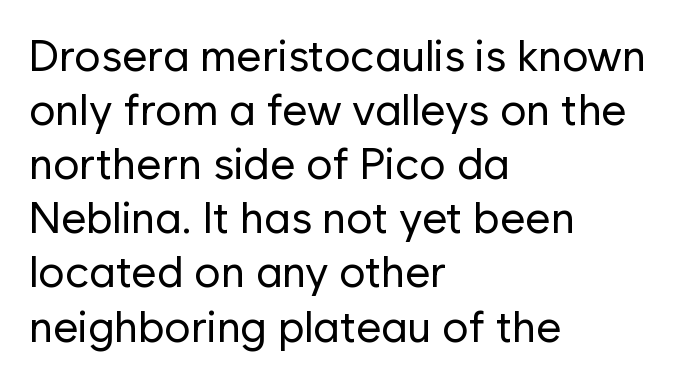
The image shows 44 px regular-weight sans-serif type, upright; set left-aligned, line spacing 1.23x, normal letter spacing, not underlined; low stroke contrast and a medium x-height.
